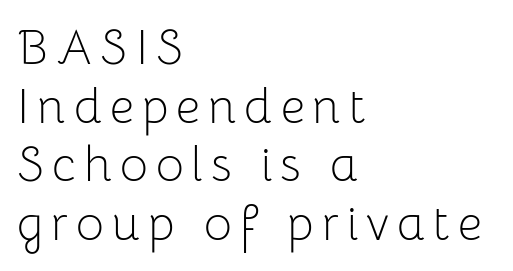
The image shows 48 px light sans-serif type, upright; set left-aligned, line spacing 1.22x, not underlined; low stroke contrast and a medium x-height.
